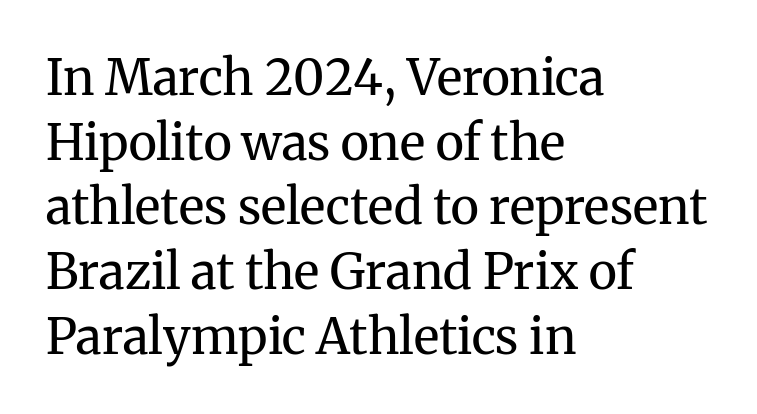
Q: Is the text bold? A: No.
Q: Is the text italic (slanted)? A: No, it is upright.
Q: Is the typeface a serif or a sans-serif typeface? A: Serif.
Q: Is the text underlined? A: No.
Q: How is the paragraph aligned? A: Left-aligned.
Q: Is the spacing between letters normal or unusually wide? A: Normal.
Q: Is the spacing between lines tight, normal or loose? A: Normal.
Q: Width (condensed, normal, or wide)? A: Normal.
Q: Stroke contrast? A: Medium.
Q: x-height? A: Medium.
Q: Monospaced? A: No.
